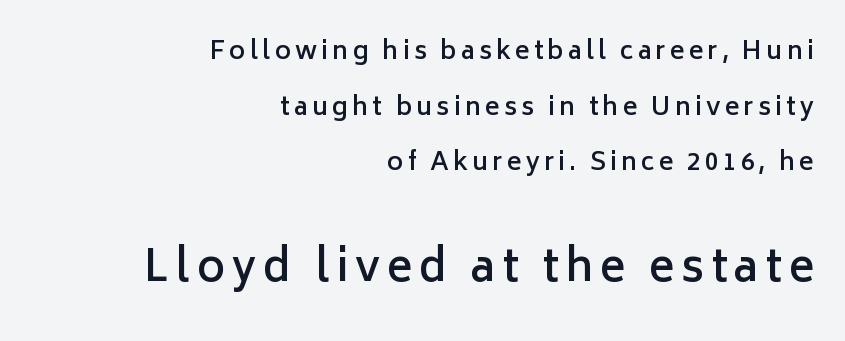
Q: Is the text bold? A: Semi-bold.
Q: Is the text italic (slanted)? A: No, it is upright.
Q: Is the typeface a serif or a sans-serif typeface? A: Sans-serif.
Q: Is the text underlined? A: No.
Q: How is the paragraph aligned? A: Right-aligned.
Q: Is the spacing between lines tight, normal or loose? A: Loose.
Q: Which block of text is set in a larger size, the first (top) or the second (bottom)? A: The second (bottom) one.
Q: Width (condensed, normal, or wide)? A: Normal.
Q: Stroke contrast? A: Low.
Q: x-height? A: Medium.
Q: Monospaced? A: No.
